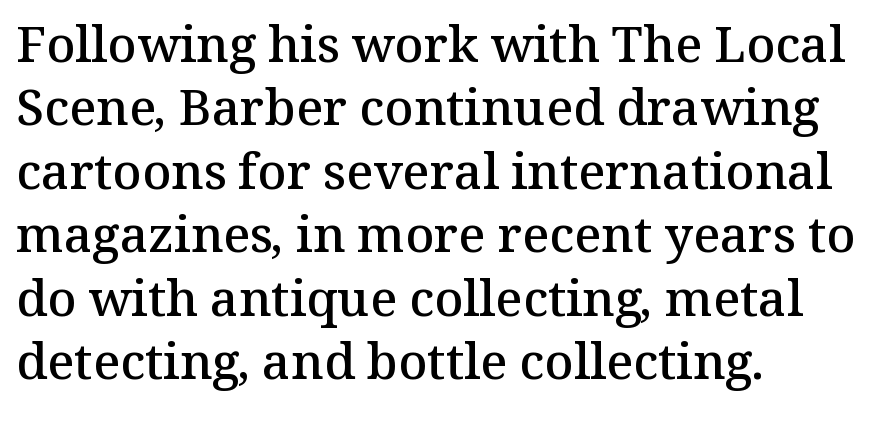
Q: Is the text bold? A: Semi-bold.
Q: Is the text italic (slanted)? A: No, it is upright.
Q: Is the typeface a serif or a sans-serif typeface? A: Serif.
Q: Is the text underlined? A: No.
Q: How is the paragraph aligned? A: Left-aligned.
Q: Is the spacing between letters normal or unusually wide? A: Normal.
Q: Is the spacing between lines tight, normal or loose? A: Normal.
Q: Width (condensed, normal, or wide)? A: Normal.
Q: Stroke contrast? A: Medium.
Q: x-height? A: Medium.
Q: Monospaced? A: No.
